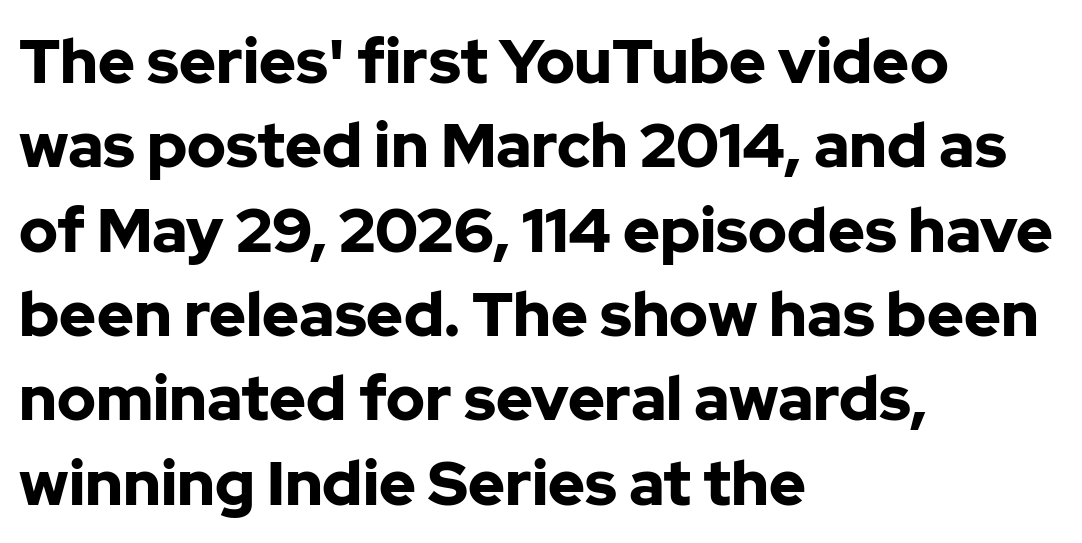
A full-strength bold gives these letters their thick strokes. The horizontal fit of the characters is conventional and even. When letters stand straight like this, we call the style roman or upright. Unmarked baselines from the first word to the last. Here the designer chose a conventional face with non-uniform glyph widths.
